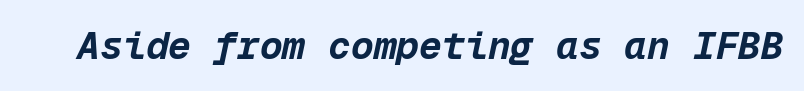
Characters follow at the spacing the type designer built in. Just letters on the line, the space beneath them empty. Compared with ordinary roman type, these characters are visibly tilted. On the weight axis this lands at bold, roughly 700. A typesetter would call this monospace, since all characters share one set width.
